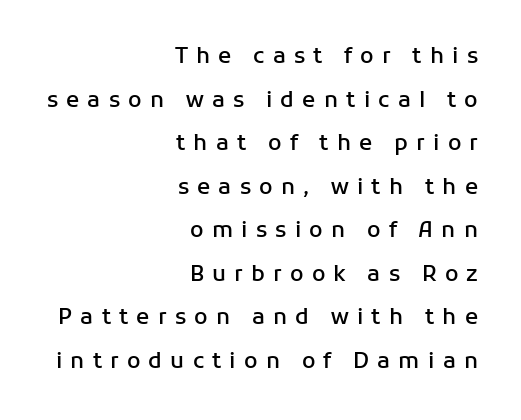
Spacing between characters has been opened up far beyond the box default. Typographic density is moderately raised because the face is semibold. The words here are not underlined. Visually the block forms a straight wall on the right and a jagged coastline on the left. Compared with typical paragraphs, the rows here are farther apart.
